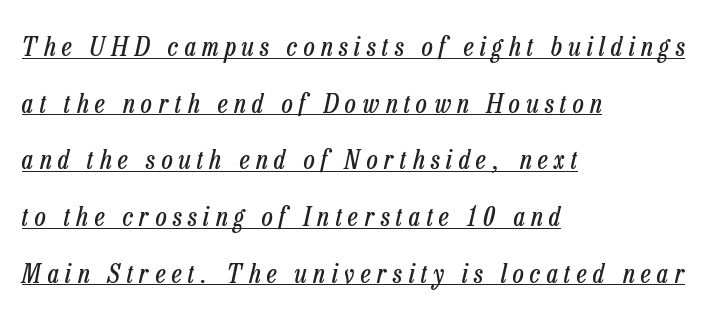
The image shows 27 px text type, italic (leaning right); set left-aligned, loose line spacing (2.1x), unusually wide letter spacing (+0.24 em), underlined.
